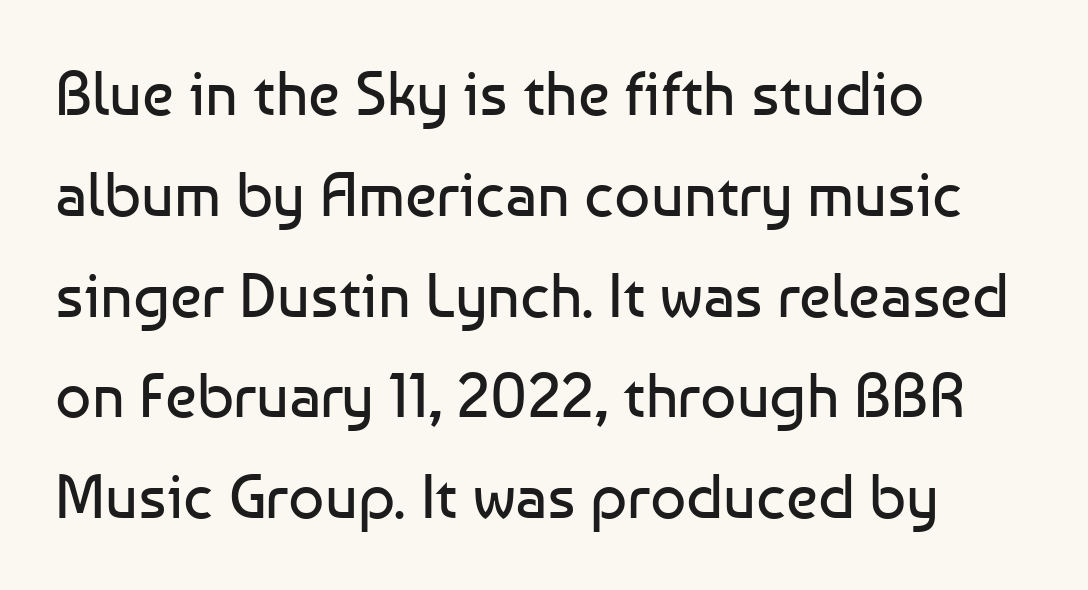
{"serif": "no", "italic": "no", "bold": "no", "weight": "regular", "width": "normal", "stroke_contrast": "low", "x_height": "medium", "monospaced": "no", "underline": "no", "align": "left", "line_spacing": "normal", "line_spacing_ratio": 1.6, "letter_spacing": "normal", "letter_spacing_em": 0.0, "glyph_px": 63}
